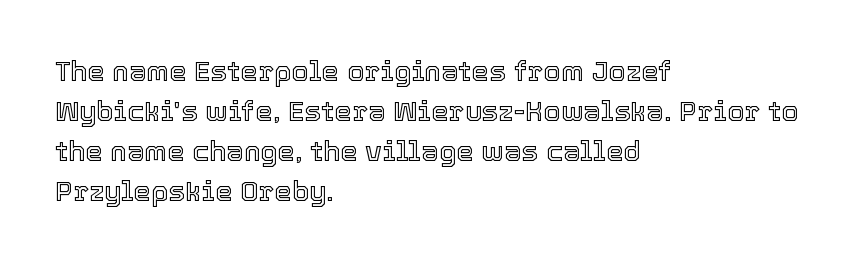
The image shows 28 px text type, upright; set left-aligned, normal line spacing (1.43x), normal letter spacing, not underlined; a medium x-height.
